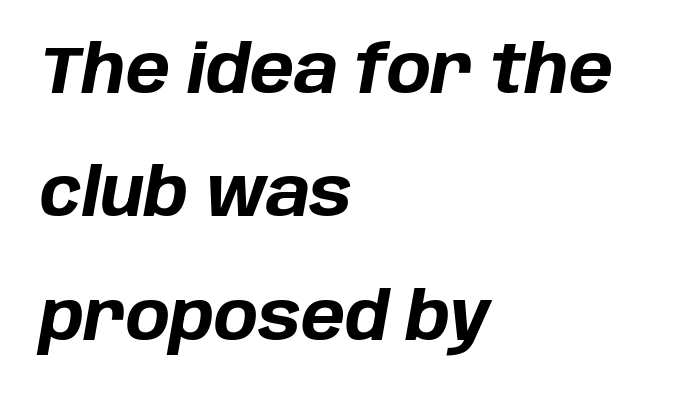
Proportional: the letters do not fall into vertical columns. These lines stack with their left ends in a neat column. This is oblique type, the kind used for emphasis or titles. This rendering leaves character spacing at its baseline value. Only glyphs here, with clear space below each row.
